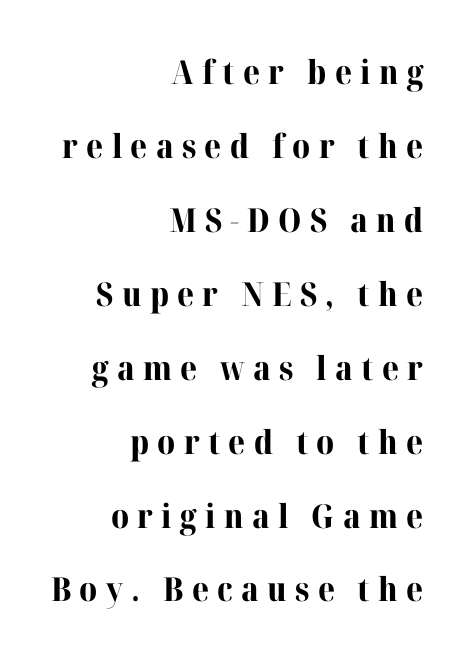
Q: Is the text bold? A: Yes.
Q: Is the text italic (slanted)? A: No, it is upright.
Q: Is the typeface a serif or a sans-serif typeface? A: Serif.
Q: Is the text underlined? A: No.
Q: How is the paragraph aligned? A: Right-aligned.
Q: Is the spacing between letters normal or unusually wide? A: Unusually wide.
Q: Is the spacing between lines tight, normal or loose? A: Loose.
Q: Width (condensed, normal, or wide)? A: Normal.
Q: Stroke contrast? A: High.
Q: x-height? A: Medium.
Q: Monospaced? A: No.
